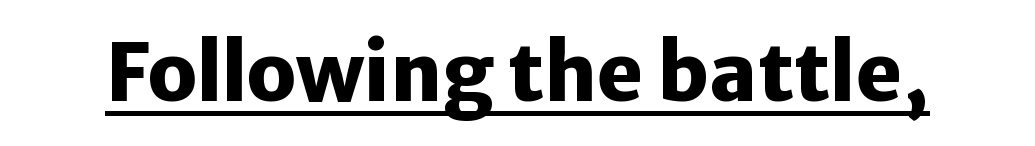
{"serif": "no", "italic": "no", "bold": "yes", "weight": "heavy", "width": "normal", "stroke_contrast": "low", "x_height": "medium", "monospaced": "no", "underline": "yes", "letter_spacing": "normal", "letter_spacing_em": 0.0, "glyph_px": 79}
